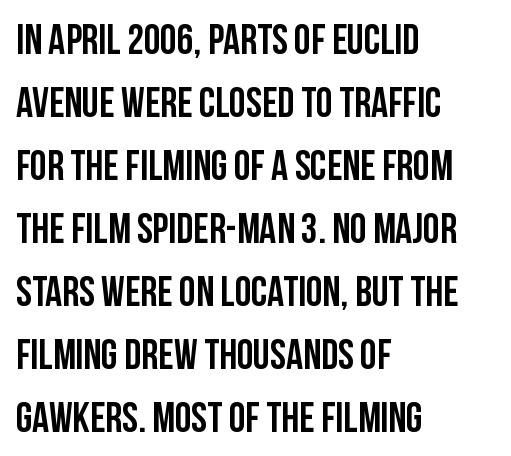
{"serif": "no", "italic": "no", "bold": "yes", "weight": "semibold", "width": "condensed", "stroke_contrast": "low", "x_height": "large", "monospaced": "no", "underline": "no", "align": "left", "line_spacing": "normal", "line_spacing_ratio": 1.5, "letter_spacing": "normal", "letter_spacing_em": 0.0, "glyph_px": 42}
